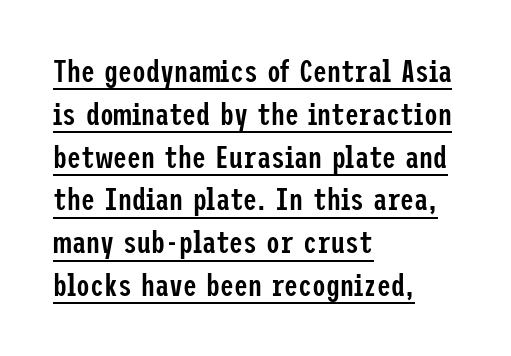
No extra tracking has been applied to these lines. These lines were composed using upright roman letters. Horizontally, the lines are justified to the leading edge only. Like a heading marked for emphasis, these lines bear an underscore. No feet cap the strokes, marking this as sans-serif type.
